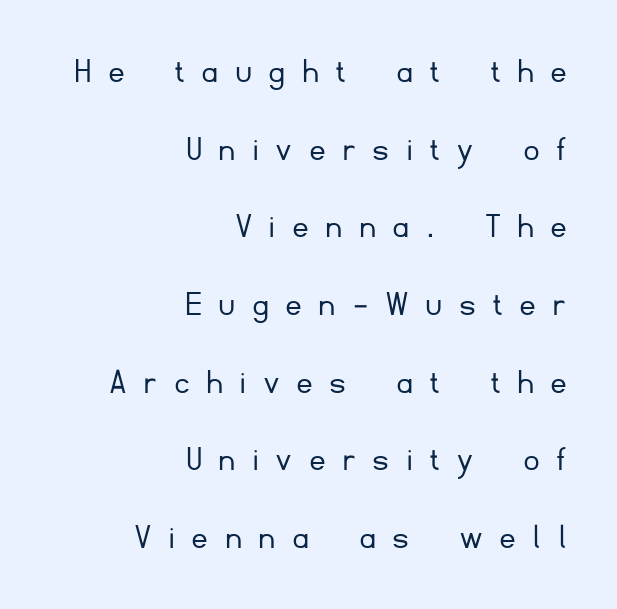
The image shows 37 px light sans-serif type, upright; set right-aligned, loose line spacing (2.1x), unusually wide letter spacing (+0.49 em), not underlined; low stroke contrast and a small x-height.
